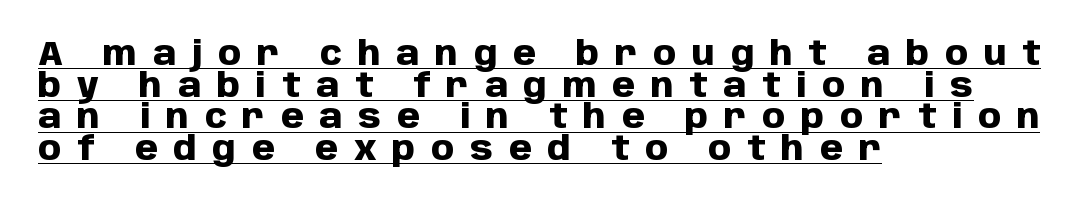
{"serif": "no", "italic": "no", "bold": "yes", "weight": "heavy", "width": "normal", "stroke_contrast": "low", "x_height": "large", "monospaced": "no", "underline": "yes", "align": "left", "line_spacing": "tight", "line_spacing_ratio": 0.96, "letter_spacing": "wide", "letter_spacing_em": 0.48, "glyph_px": 33}
